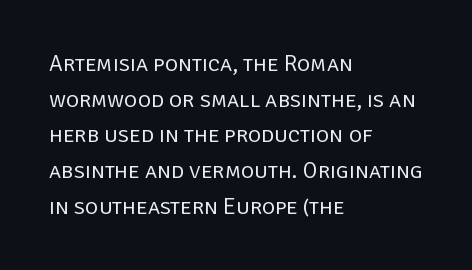
Q: Is the text bold? A: No.
Q: Is the text italic (slanted)? A: No, it is upright.
Q: Is the text underlined? A: No.
Q: How is the paragraph aligned? A: Left-aligned.
Q: Is the spacing between letters normal or unusually wide? A: Normal.
Q: Is the spacing between lines tight, normal or loose? A: Normal.
